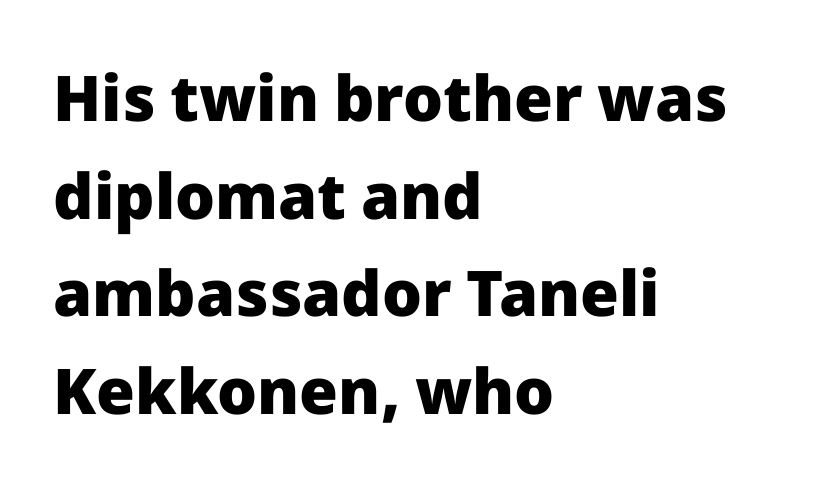
The image shows 63 px heavy sans-serif type, upright; set left-aligned, normal line spacing (1.55x), normal letter spacing, not underlined; low stroke contrast and a medium x-height.
